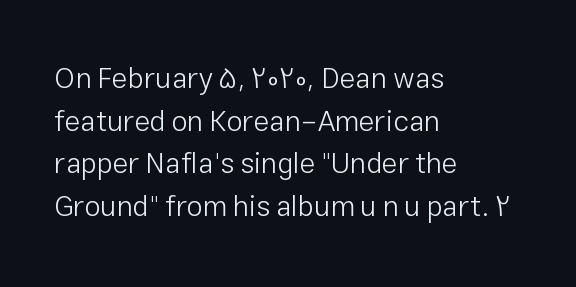
The image shows 29 px light sans-serif type, upright; set left-aligned, normal line spacing (1.47x), normal letter spacing, not underlined; low stroke contrast and a medium x-height.
